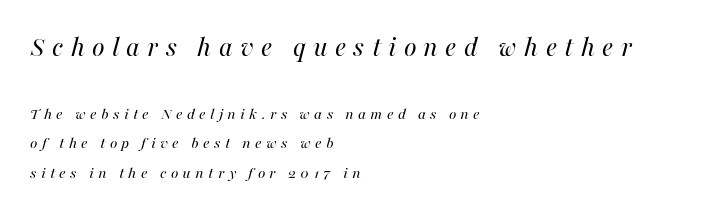
The image shows 29 px regular-weight type, italic (leaning right); set left-aligned, line spacing 1.72x, unusually wide letter spacing (+0.25 em), not underlined; the first (top) block is 1.71x larger; high stroke contrast and a medium x-height.
